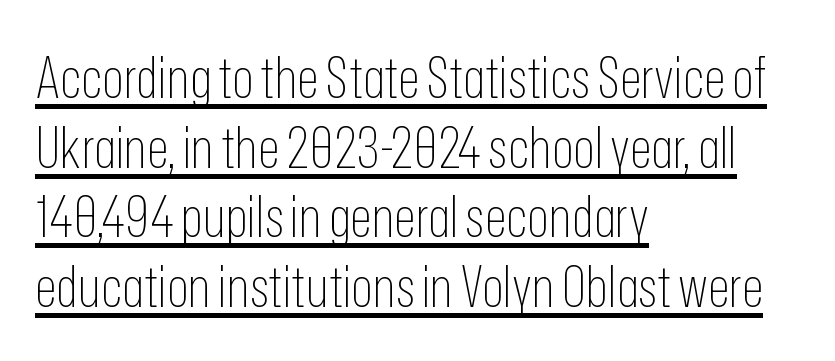
The image shows 57 px thin, condensed sans-serif type, upright; set left-aligned, line spacing 1.22x, normal letter spacing, underlined; low stroke contrast and a medium x-height.
